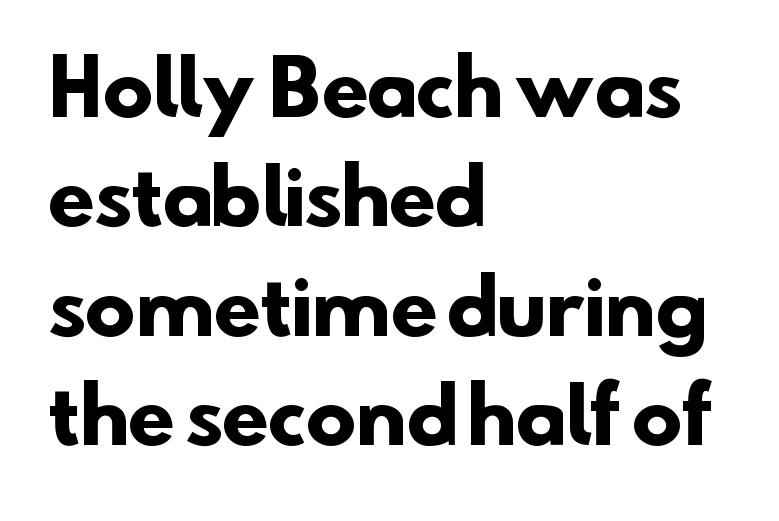
{"serif": "no", "bold": "yes", "weight": "heavy", "width": "normal", "stroke_contrast": "low", "x_height": "small", "monospaced": "no", "underline": "no", "align": "left", "line_spacing": "normal", "line_spacing_ratio": 1.44, "letter_spacing": "normal", "letter_spacing_em": 0.0, "glyph_px": 76}
